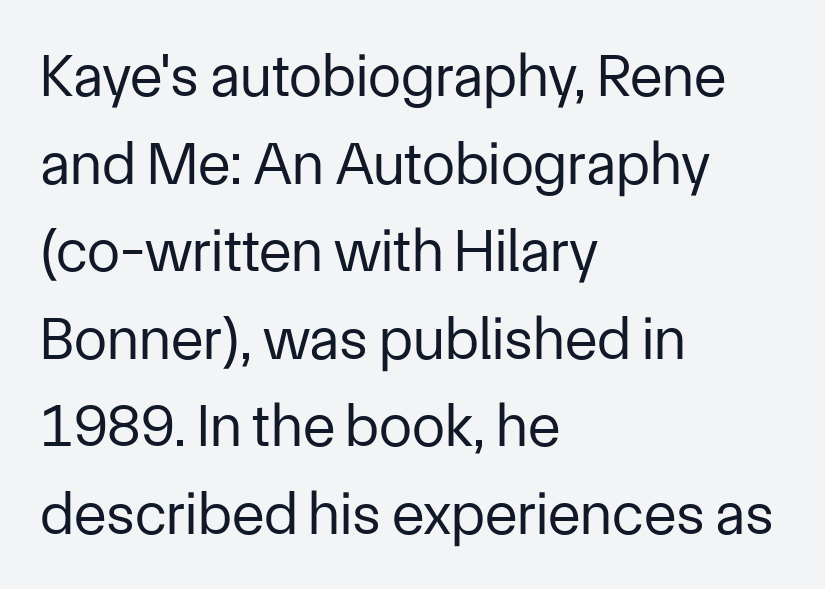
The image shows 60 px regular-weight sans-serif type, upright; set left-aligned, normal line spacing (1.46x), normal letter spacing, not underlined; low stroke contrast and a medium x-height.
